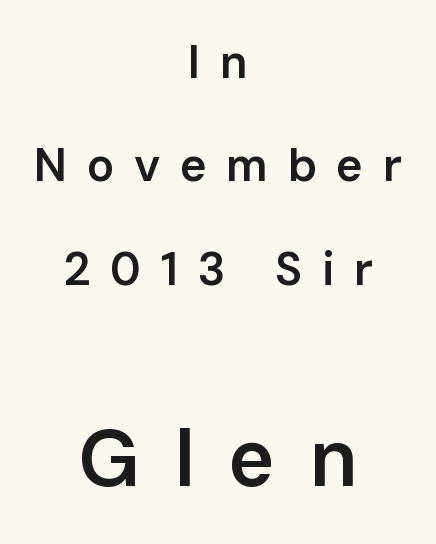
The image shows 80 px semibold sans-serif type, upright; set centered, loose line spacing (2.25x), unusually wide letter spacing (+0.42 em), not underlined; the second (bottom) block is 1.74x larger; low stroke contrast and a medium x-height.
